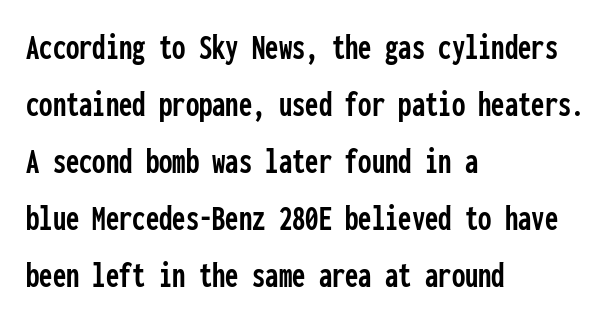
Q: Is the text italic (slanted)? A: No, it is upright.
Q: Is the typeface a serif or a sans-serif typeface? A: Sans-serif.
Q: Is the text underlined? A: No.
Q: How is the paragraph aligned? A: Left-aligned.
Q: Is the spacing between letters normal or unusually wide? A: Normal.
Q: Is the spacing between lines tight, normal or loose? A: Normal.
Q: Width (condensed, normal, or wide)? A: Condensed.
Q: Stroke contrast? A: Low.
Q: x-height? A: Medium.
Q: Monospaced? A: Yes.
